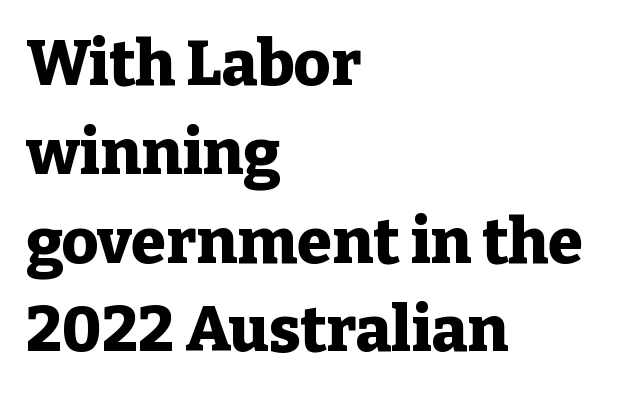
{"serif": "yes", "italic": "no", "bold": "yes", "weight": "heavy", "width": "normal", "stroke_contrast": "low", "x_height": "medium", "monospaced": "no", "underline": "no", "align": "left", "line_spacing": "normal", "line_spacing_ratio": 1.41, "letter_spacing": "normal", "letter_spacing_em": 0.0, "glyph_px": 63}
